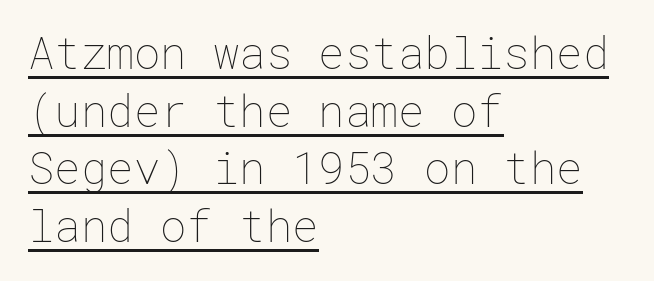
Q: Is the text bold? A: No.
Q: Is the text italic (slanted)? A: No, it is upright.
Q: Is the text underlined? A: Yes.
Q: How is the paragraph aligned? A: Left-aligned.
Q: Is the spacing between letters normal or unusually wide? A: Normal.
Q: Is the spacing between lines tight, normal or loose? A: Normal.
Q: Width (condensed, normal, or wide)? A: Normal.
Q: Stroke contrast? A: Low.
Q: x-height? A: Medium.
